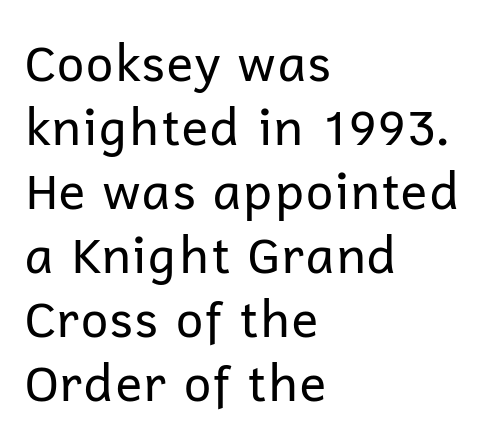
Q: Is the text bold? A: No.
Q: Is the text italic (slanted)? A: No, it is upright.
Q: Is the typeface a serif or a sans-serif typeface? A: Sans-serif.
Q: Is the text underlined? A: No.
Q: How is the paragraph aligned? A: Left-aligned.
Q: Is the spacing between letters normal or unusually wide? A: Normal.
Q: Is the spacing between lines tight, normal or loose? A: Normal.
Q: Width (condensed, normal, or wide)? A: Normal.
Q: Stroke contrast? A: Low.
Q: x-height? A: Medium.
Q: Monospaced? A: No.
